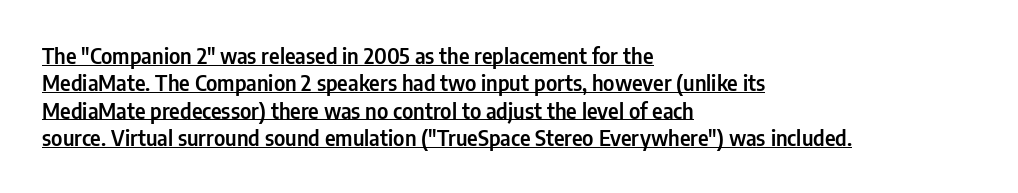
{"italic": "no", "underline": "yes", "align": "left", "line_spacing": "normal", "line_spacing_ratio": 1.3, "letter_spacing": "normal", "letter_spacing_em": 0.0, "glyph_px": 21}
